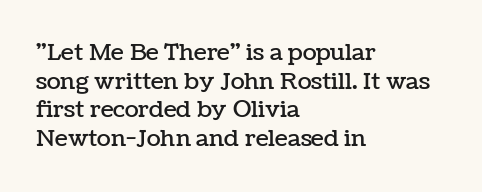
{"italic": "no", "underline": "no", "align": "left", "line_spacing": "normal", "line_spacing_ratio": 1.25, "letter_spacing": "normal", "letter_spacing_em": 0.0, "glyph_px": 23}
